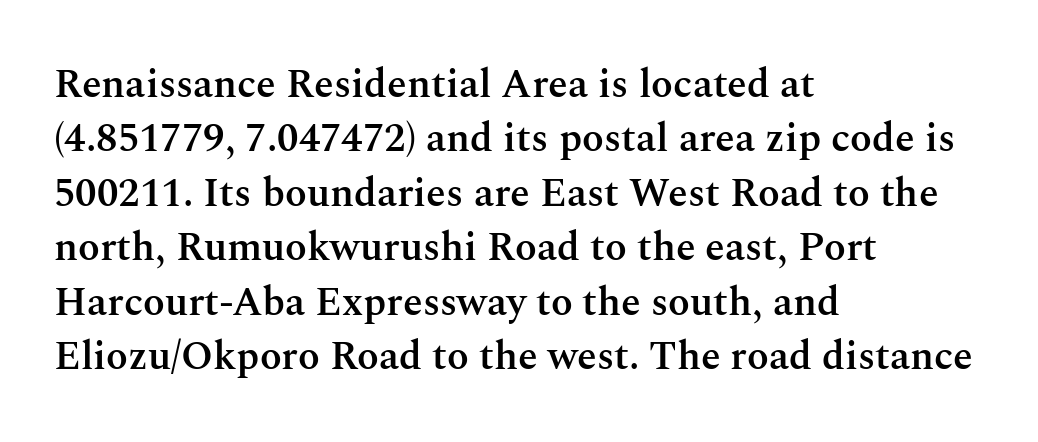
The image shows 40 px semibold serif type, upright; set left-aligned, normal line spacing (1.36x), normal letter spacing, not underlined; medium stroke contrast and a medium x-height.
